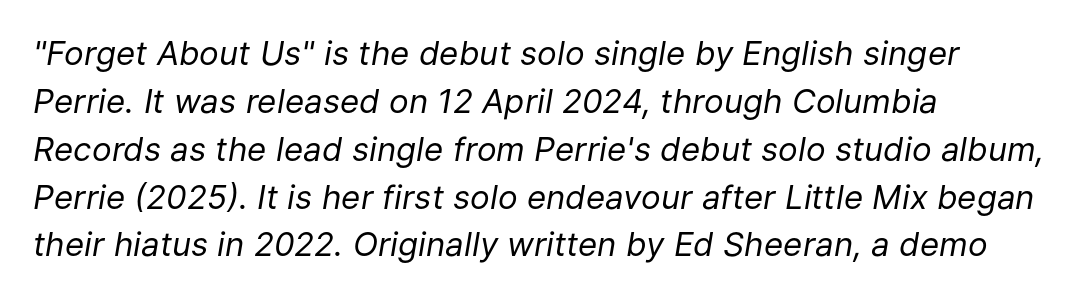
Q: Is the text bold? A: No.
Q: Is the text italic (slanted)? A: Yes, it leans right by about 9 degrees.
Q: Is the text underlined? A: No.
Q: How is the paragraph aligned? A: Left-aligned.
Q: Is the spacing between letters normal or unusually wide? A: Normal.
Q: Is the spacing between lines tight, normal or loose? A: Normal.
Q: Width (condensed, normal, or wide)? A: Normal.
Q: Stroke contrast? A: Low.
Q: x-height? A: Medium.
Q: Monospaced? A: No.
